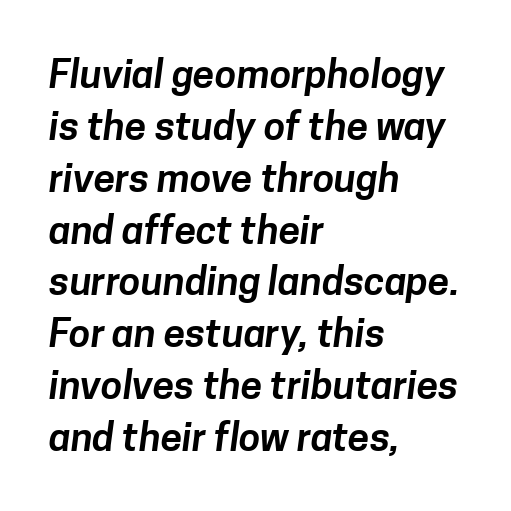
Q: Is the typeface a serif or a sans-serif typeface? A: Sans-serif.
Q: Is the text underlined? A: No.
Q: How is the paragraph aligned? A: Left-aligned.
Q: Is the spacing between letters normal or unusually wide? A: Normal.
Q: Is the spacing between lines tight, normal or loose? A: Normal.
Q: Width (condensed, normal, or wide)? A: Normal.
Q: Stroke contrast? A: Low.
Q: x-height? A: Medium.
Q: Monospaced? A: No.
